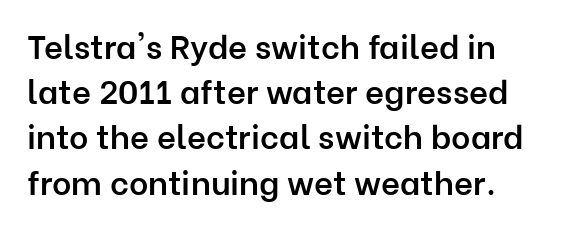
The image shows 33 px semibold sans-serif type, upright; set normal line spacing (1.37x), normal letter spacing, not underlined; low stroke contrast and a medium x-height.
